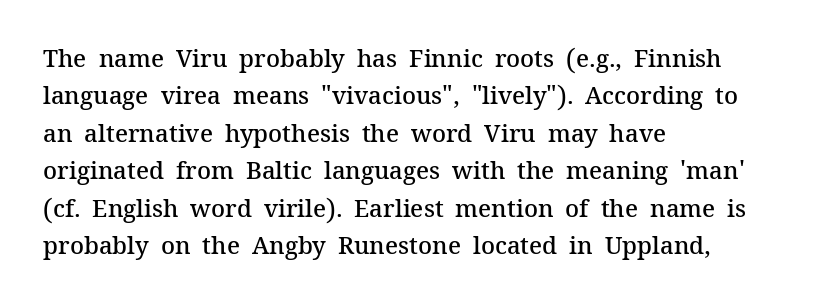
The image shows 24 px text type, upright; set left-aligned, normal line spacing (1.56x), normal letter spacing, not underlined.
